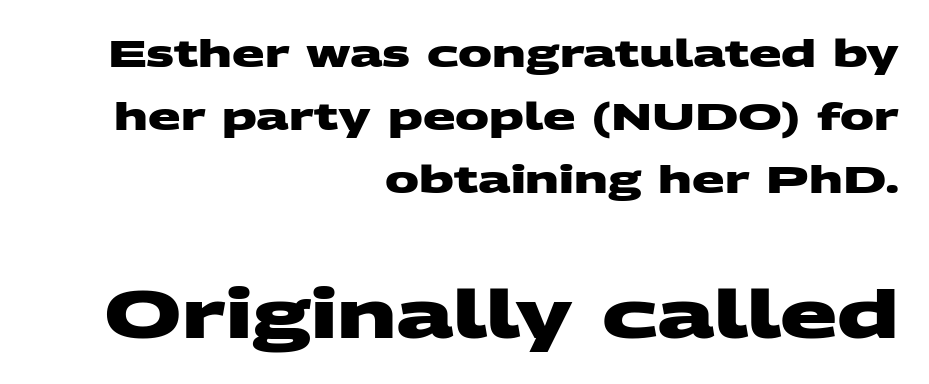
Tracking value appears to be zero — textbook default spacing. The passage shown is typeset with a sans-serif family. The characters look thick and weighty, a clear bold. Quick note: interline space is typical. Nobody drew a line under any word here. This layout puts the modest block above and the oversized block below.
